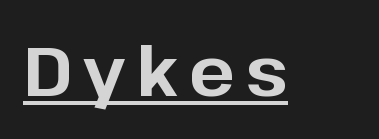
Q: Is the text bold? A: Yes.
Q: Is the text italic (slanted)? A: No, it is upright.
Q: Is the typeface a serif or a sans-serif typeface? A: Sans-serif.
Q: Is the text underlined? A: Yes.
Q: Width (condensed, normal, or wide)? A: Normal.
Q: Stroke contrast? A: Low.
Q: x-height? A: Medium.
Q: Monospaced? A: No.
